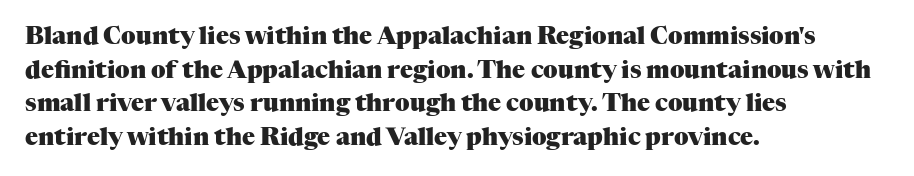
Q: Is the text bold? A: Yes.
Q: Is the text italic (slanted)? A: No, it is upright.
Q: Is the text underlined? A: No.
Q: How is the paragraph aligned? A: Left-aligned.
Q: Is the spacing between letters normal or unusually wide? A: Normal.
Q: Is the spacing between lines tight, normal or loose? A: Normal.
